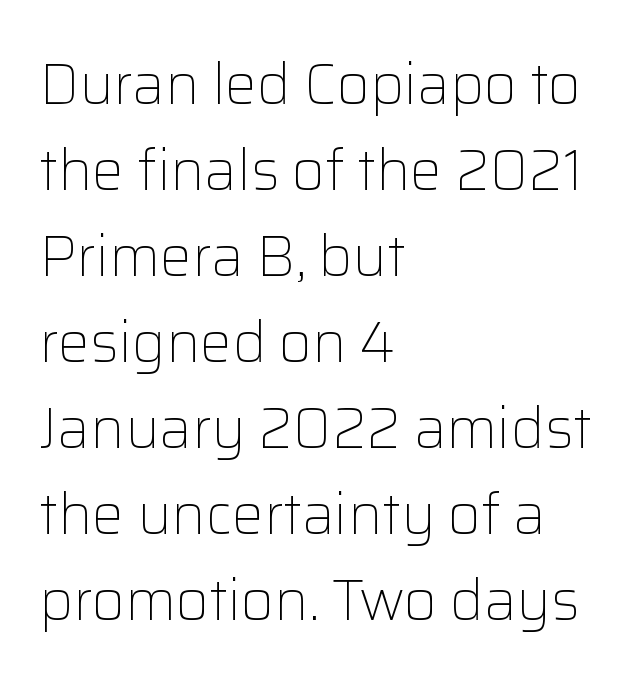
Q: Is the text bold? A: No.
Q: Is the text italic (slanted)? A: No, it is upright.
Q: Is the typeface a serif or a sans-serif typeface? A: Sans-serif.
Q: Is the text underlined? A: No.
Q: How is the paragraph aligned? A: Left-aligned.
Q: Is the spacing between letters normal or unusually wide? A: Normal.
Q: Is the spacing between lines tight, normal or loose? A: Normal.
Q: Width (condensed, normal, or wide)? A: Normal.
Q: Stroke contrast? A: Low.
Q: x-height? A: Medium.
Q: Monospaced? A: No.
